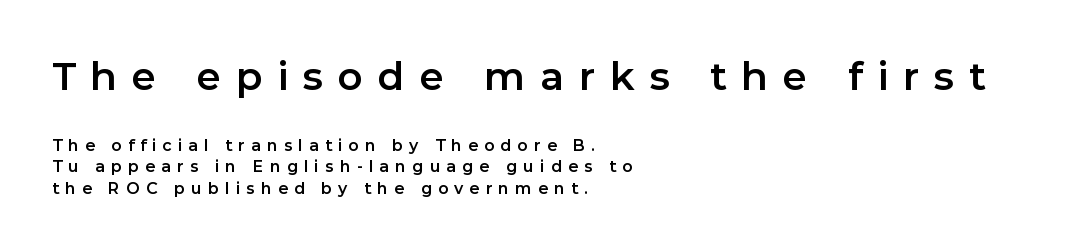
{"serif": "no", "italic": "no", "width": "normal", "stroke_contrast": "low", "x_height": "medium", "monospaced": "no", "underline": "no", "align": "left", "line_spacing": "normal", "line_spacing_ratio": 1.33, "letter_spacing": "wide", "letter_spacing_em": 0.38, "larger_block": "first", "size_ratio": 2.44, "glyph_px": 39}
